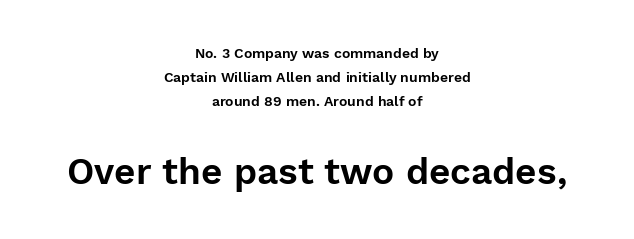
Look at the bottom of the vertical strokes: they stop flat, with no serifs. This rendering features lettering with no underline. The specimen reads as upright at a glance. Compare the two chunks: the lower has the greater cap height.
